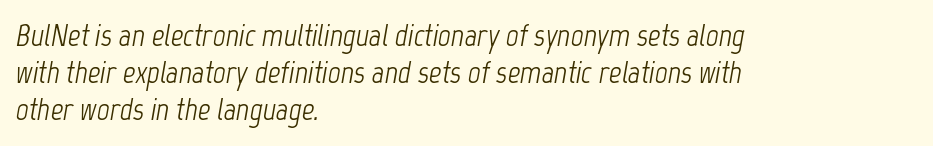
{"italic": "yes", "lean": "right", "slant_degrees": 12, "bold": "no", "weight": "light", "width": "condensed", "stroke_contrast": "low", "x_height": "medium", "monospaced": "no", "underline": "no", "align": "left", "line_spacing_ratio": 1.2, "letter_spacing": "normal", "letter_spacing_em": 0.0, "glyph_px": 31}
